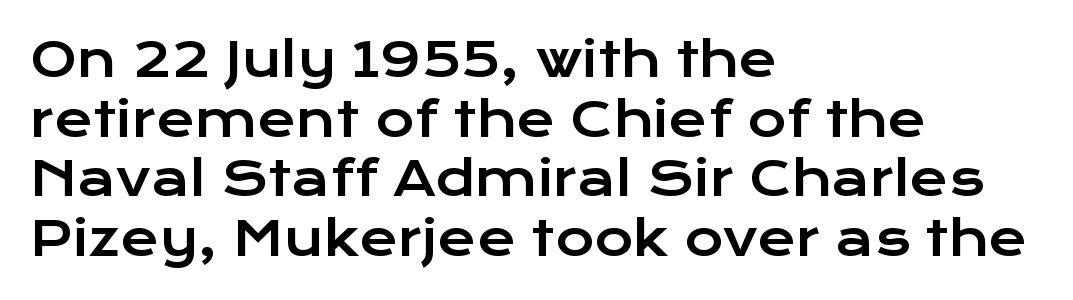
Vertical strokes here are truly vertical. The rendering uses natural spacing where letterforms have individual widths. In CSS terms this would be text-align: left. Regarding leading, the lines here are spaced in the standard way. Observe the absence of serifs on each vertical stroke in this sample.
